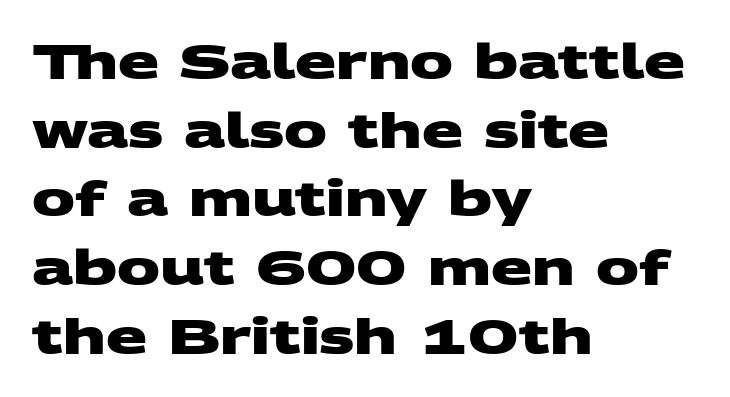
{"serif": "no", "bold": "yes", "weight": "heavy", "width": "wide", "stroke_contrast": "medium", "x_height": "large", "monospaced": "no", "underline": "no", "align": "left", "line_spacing": "normal", "line_spacing_ratio": 1.43, "letter_spacing": "normal", "letter_spacing_em": 0.0, "glyph_px": 48}
